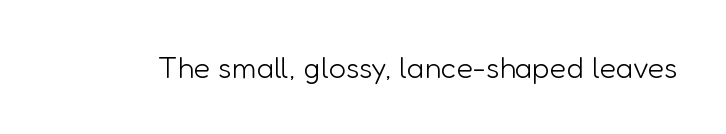
You can tell it's not italic because the verticals are truly vertical. Descender tails drop into unmarked territory. This is sans-serif lettering, the kind often seen on screens and signage. The passage shown is typed in a proportional face where columns would drift. Bold? No — there's no thickening of the strokes.
